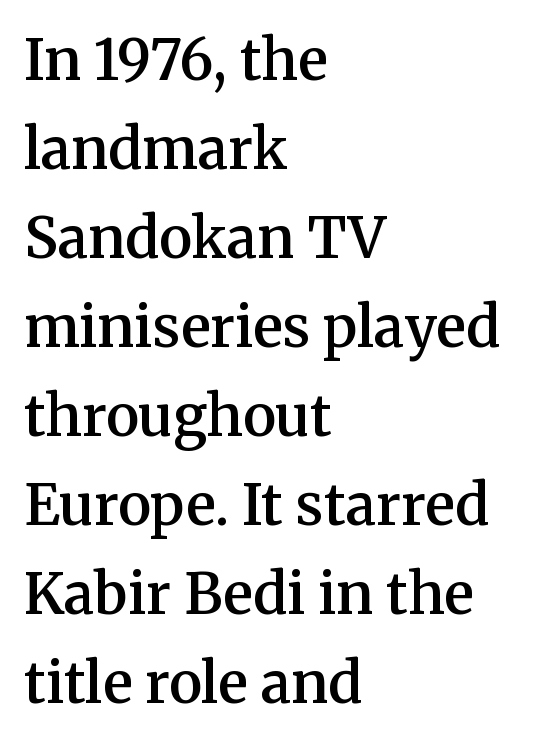
Glance below the letters and you will spot only blank space. Quick note: interline space is typical. Is the letter spacing exaggerated? No — it looks like the ordinary default. This rendering uses left alignment, leaving the right contour irregular. Think of a printed novel: that variable character pitch is what you see here. Semibold letterforms, between regular and bold.
